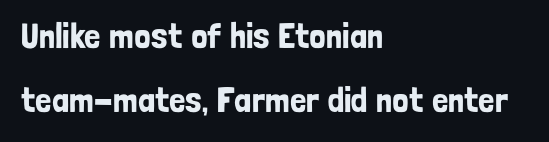
Q: Is the text italic (slanted)? A: No, it is upright.
Q: Is the typeface a serif or a sans-serif typeface? A: Sans-serif.
Q: Is the text underlined? A: No.
Q: How is the paragraph aligned? A: Left-aligned.
Q: Is the spacing between letters normal or unusually wide? A: Normal.
Q: Width (condensed, normal, or wide)? A: Condensed.
Q: Stroke contrast? A: Low.
Q: x-height? A: Medium.
Q: Monospaced? A: No.
